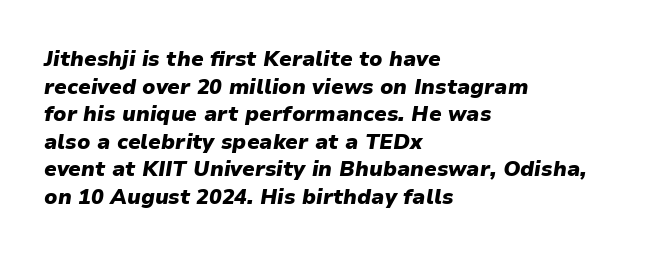
The image shows 21 px bold type, italic (leaning right); set left-aligned, normal line spacing (1.31x), normal letter spacing, not underlined.
